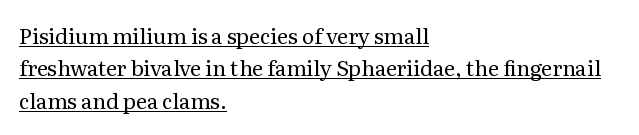
The image shows 21 px text type, upright; set left-aligned, normal line spacing (1.54x), normal letter spacing, underlined.
